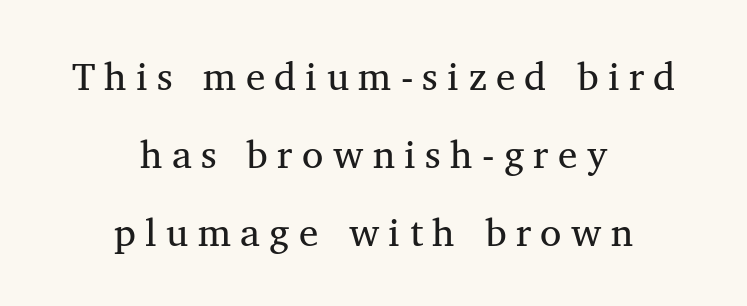
The image shows 39 px serif type; set centered, loose line spacing (2.0x), unusually wide letter spacing (+0.24 em), not underlined; medium stroke contrast and a medium x-height.
